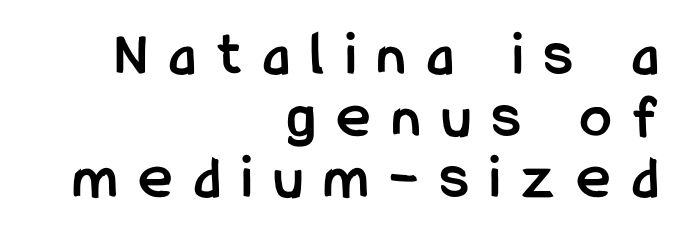
Plain, unruled lines of type. Horizontal alignment here is rightward, an uncommon choice for prose. Posture: vertical. Look at the bottom of the vertical strokes: they stop flat, with no serifs.
